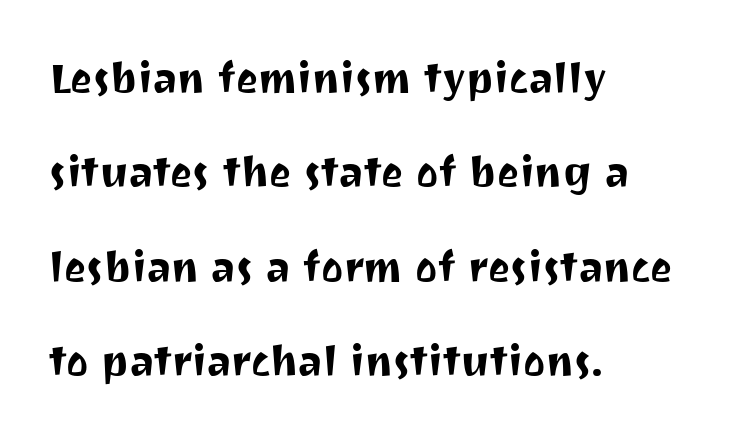
Is this a sans? Yes — the strokes have no serifs. Descenders hang freely into open space. This is roman type, the default non-slanted kind. Short and long lines alike share a common starting point at left.
